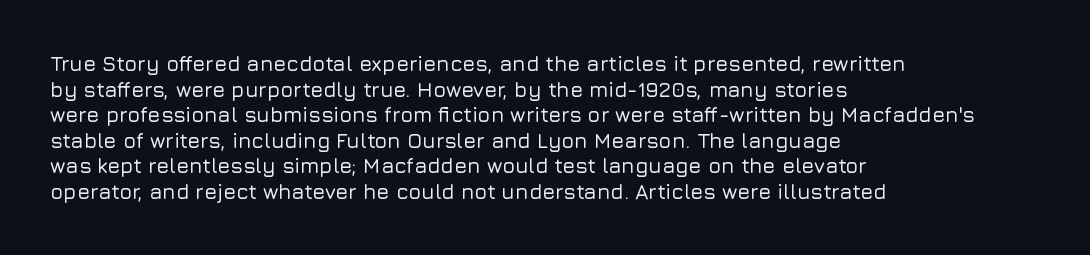
Q: Is the text italic (slanted)? A: No, it is upright.
Q: Is the text underlined? A: No.
Q: How is the paragraph aligned? A: Left-aligned.
Q: Is the spacing between letters normal or unusually wide? A: Normal.
